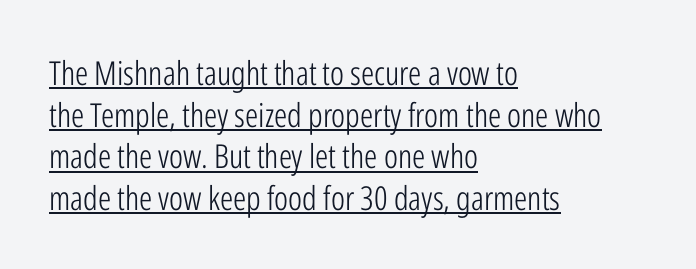
{"serif": "no", "italic": "no", "bold": "no", "weight": "light", "width": "condensed", "stroke_contrast": "low", "x_height": "medium", "monospaced": "no", "underline": "yes", "align": "left", "line_spacing": "normal", "line_spacing_ratio": 1.26, "letter_spacing": "normal", "letter_spacing_em": 0.0, "glyph_px": 33}
